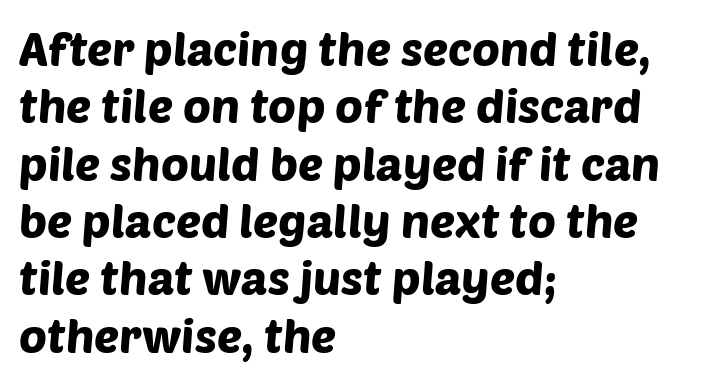
{"serif": "no", "width": "normal", "stroke_contrast": "low", "x_height": "large", "monospaced": "no", "underline": "no", "align": "left", "line_spacing_ratio": 1.22, "letter_spacing": "normal", "letter_spacing_em": 0.0, "glyph_px": 47}
